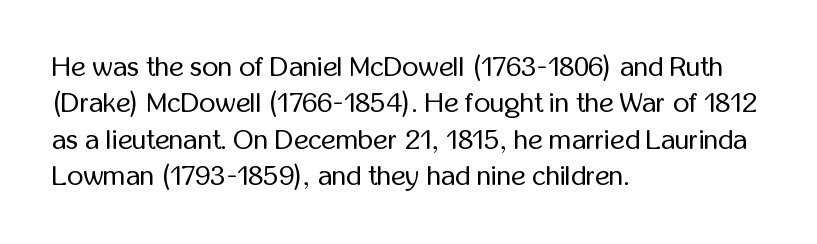
{"serif": "no", "italic": "no", "bold": "no", "weight": "regular", "width": "condensed", "stroke_contrast": "low", "x_height": "medium", "monospaced": "no", "underline": "no", "align": "left", "line_spacing": "normal", "line_spacing_ratio": 1.3, "letter_spacing": "normal", "letter_spacing_em": 0.0, "glyph_px": 28}
